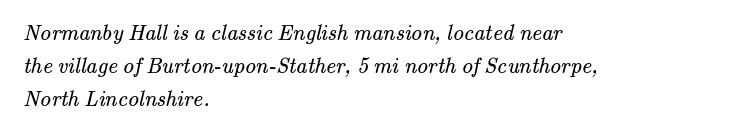
The image shows 22 px text type; set left-aligned, normal line spacing (1.49x), normal letter spacing, not underlined.
